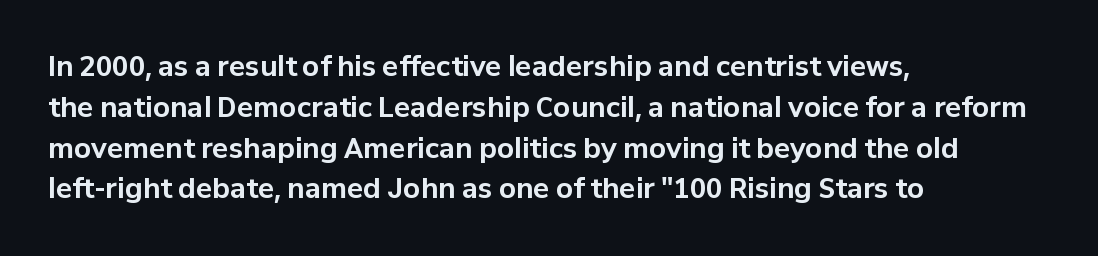
This is the regular roman posture of the typeface. Regarding leading, the lines here are spaced in the standard way. Heft: maximum for text — a bold. The specimen omits any rule beneath the text block's lines.
